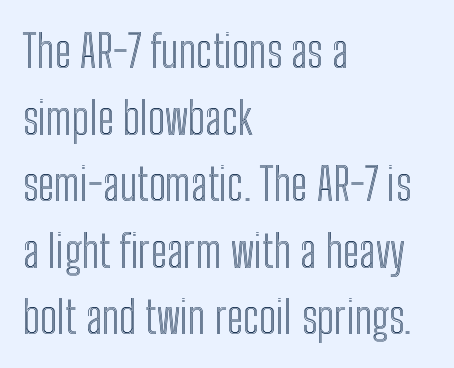
{"italic": "no", "width": "condensed", "x_height": "medium", "monospaced": "no", "underline": "no", "align": "left", "line_spacing": "normal", "line_spacing_ratio": 1.48, "letter_spacing": "normal", "letter_spacing_em": 0.0, "glyph_px": 45}
